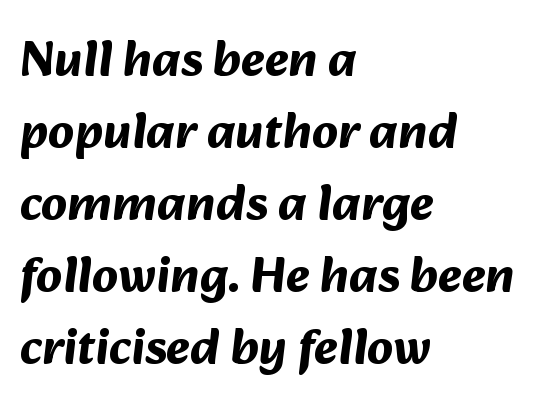
Q: Is the text bold? A: Yes.
Q: Is the typeface a serif or a sans-serif typeface? A: Sans-serif.
Q: Is the text underlined? A: No.
Q: How is the paragraph aligned? A: Left-aligned.
Q: Is the spacing between letters normal or unusually wide? A: Normal.
Q: Is the spacing between lines tight, normal or loose? A: Normal.
Q: Width (condensed, normal, or wide)? A: Normal.
Q: Stroke contrast? A: Medium.
Q: x-height? A: Medium.
Q: Monospaced? A: No.
